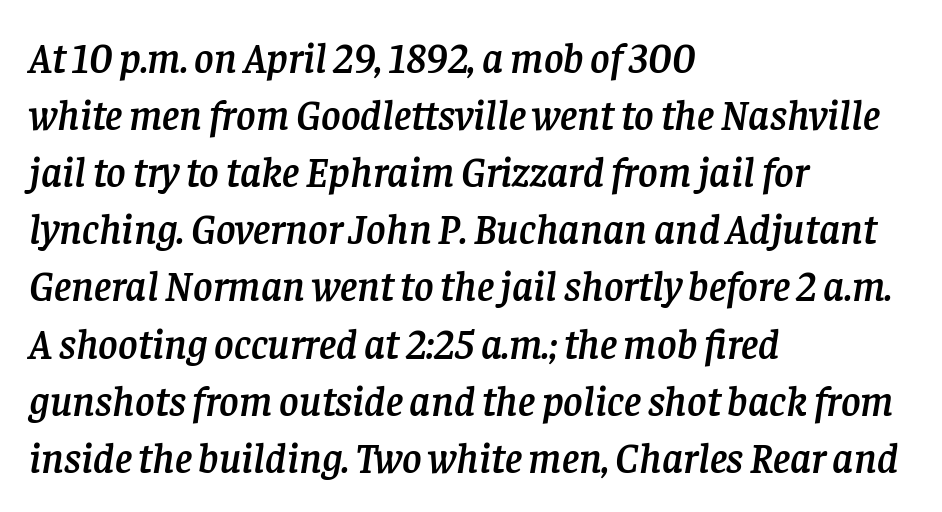
The image shows 42 px serif type, italic (leaning right); set left-aligned, normal line spacing (1.36x), normal letter spacing, not underlined; low stroke contrast and a large x-height.
